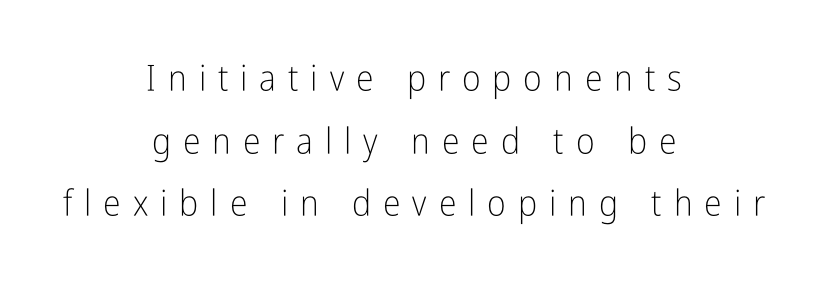
{"serif": "no", "italic": "no", "bold": "no", "weight": "light", "width": "condensed", "stroke_contrast": "low", "x_height": "medium", "monospaced": "no", "underline": "no", "align": "center", "line_spacing_ratio": 1.74, "letter_spacing": "wide", "letter_spacing_em": 0.33, "glyph_px": 36}
